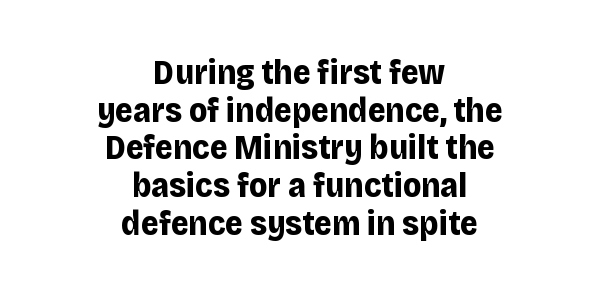
{"serif": "no", "italic": "no", "bold": "yes", "weight": "bold", "width": "normal", "stroke_contrast": "low", "x_height": "large", "monospaced": "no", "underline": "no", "align": "center", "line_spacing": "tight", "line_spacing_ratio": 1.11, "letter_spacing": "normal", "letter_spacing_em": 0.0, "glyph_px": 34}
